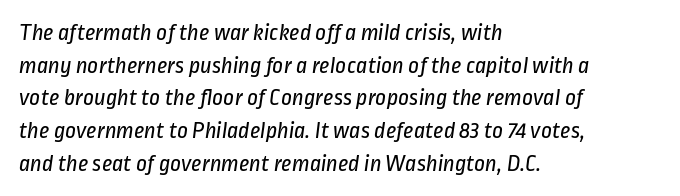
The image shows 24 px text type; set left-aligned, normal line spacing (1.36x), normal letter spacing, not underlined.
